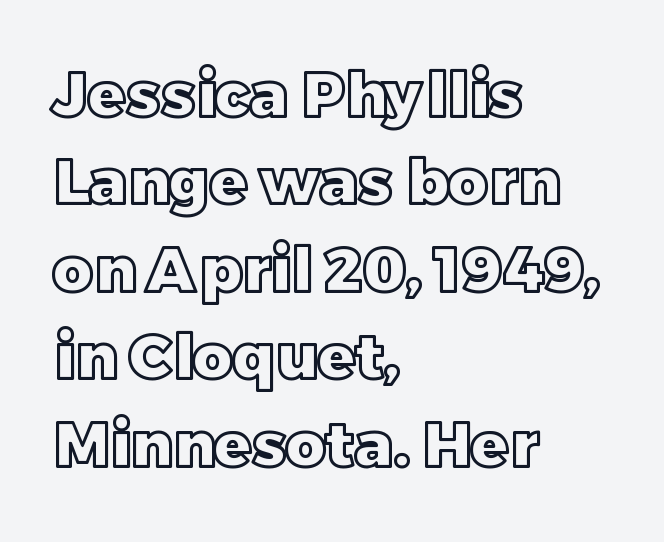
{"italic": "no", "width": "normal", "x_height": "large", "monospaced": "no", "underline": "no", "align": "left", "line_spacing": "normal", "line_spacing_ratio": 1.41, "letter_spacing": "normal", "letter_spacing_em": 0.0, "glyph_px": 62}
